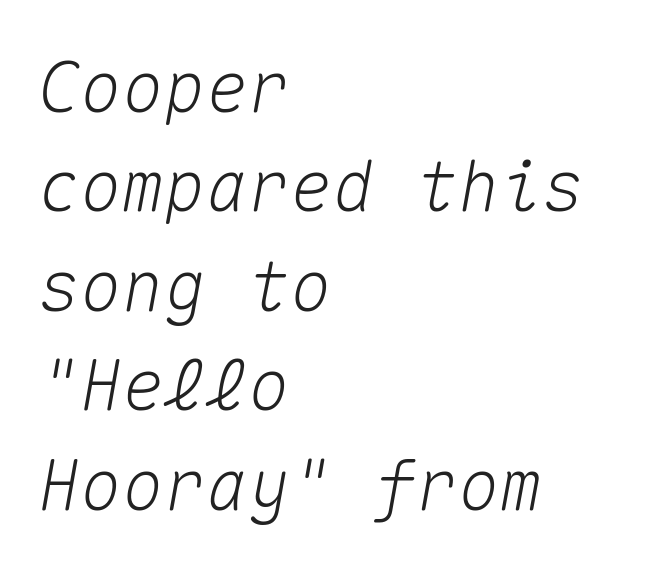
{"italic": "yes", "lean": "right", "slant_degrees": 10, "width": "normal", "stroke_contrast": "medium", "x_height": "medium", "monospaced": "yes", "underline": "no", "align": "left", "line_spacing": "normal", "line_spacing_ratio": 1.42, "letter_spacing": "normal", "letter_spacing_em": 0.0, "glyph_px": 70}
